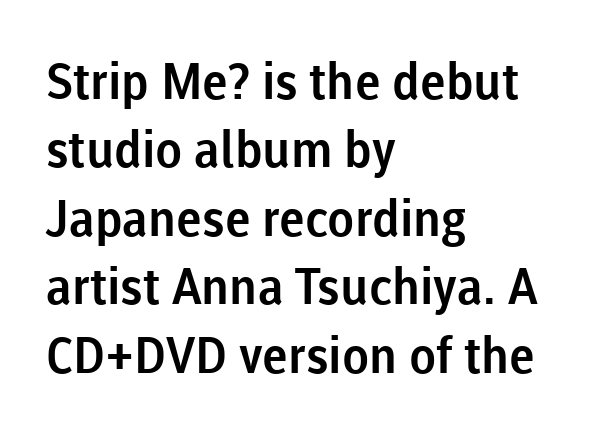
The image shows 50 px sans-serif type, upright; set left-aligned, normal line spacing (1.37x), normal letter spacing, not underlined; low stroke contrast and a medium x-height.
